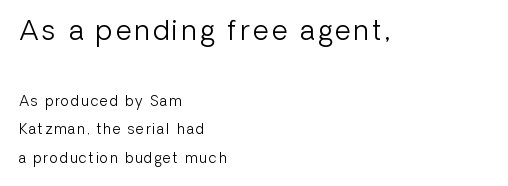
The image shows 27 px text type, upright; set left-aligned, loose line spacing (2.02x), not underlined; the first (top) block is 1.93x larger.
